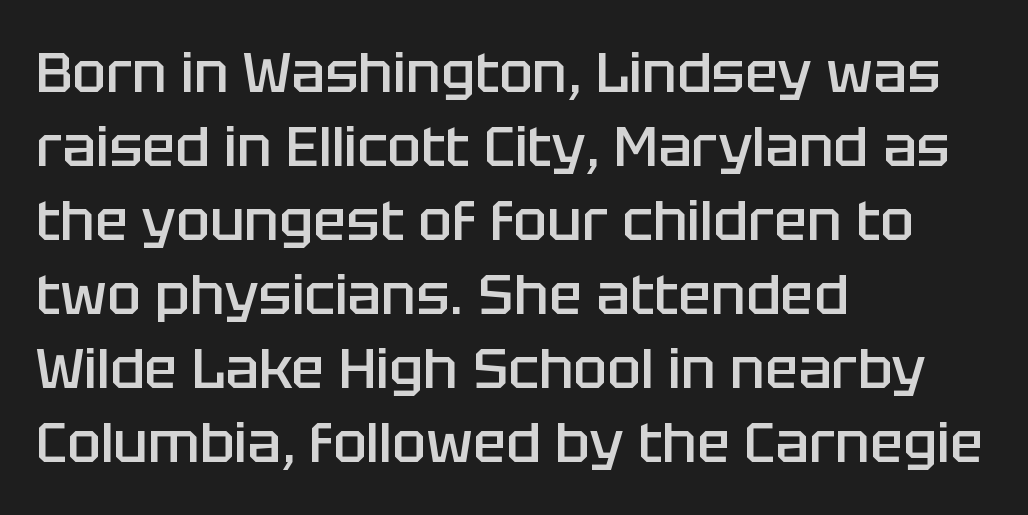
{"serif": "no", "italic": "no", "bold": "semi", "weight": "semibold", "width": "normal", "stroke_contrast": "low", "x_height": "large", "monospaced": "no", "underline": "no", "align": "left", "line_spacing": "normal", "line_spacing_ratio": 1.32, "letter_spacing": "normal", "letter_spacing_em": 0.0, "glyph_px": 56}
